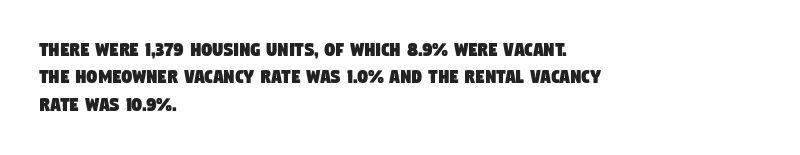
{"underline": "no", "align": "left", "line_spacing": "normal", "line_spacing_ratio": 1.3, "letter_spacing": "normal", "letter_spacing_em": 0.0, "glyph_px": 21}
